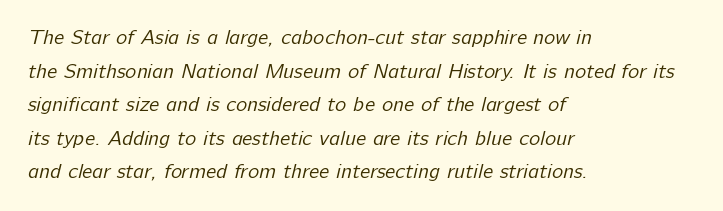
This block has exactly the height ordinary leading produces. Horizontally, the lines are justified to the leading edge only. Any mark beneath the type? The region is blank. This rendering leaves character spacing at its baseline value.
